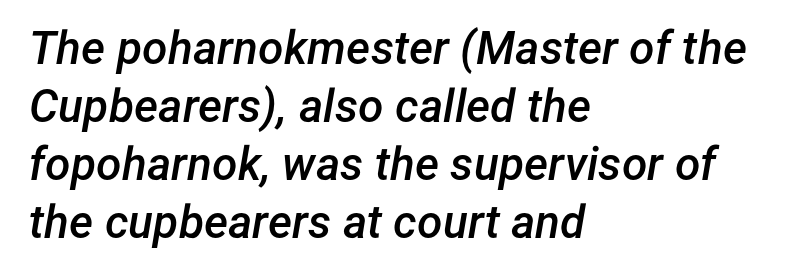
Reading down the column, the eye jumps a familiar distance to each next line. A typesetter would call this zero additional tracking. This sample has the flowing, uneven cadence of proportional lettering. Its strokes are somewhat broadened, the hallmark of semibold type.
